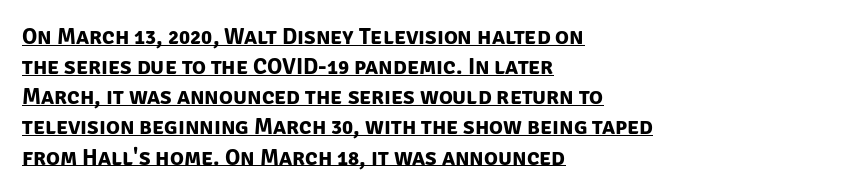
Is there much room between lines? A standard amount, neither cramped nor airy. Line starts are locked; line ends wander. The sample's only ornament is a line tracing under the words. Heavy, bold letterforms. Default kerning and tracking; the words read as compact shapes.
